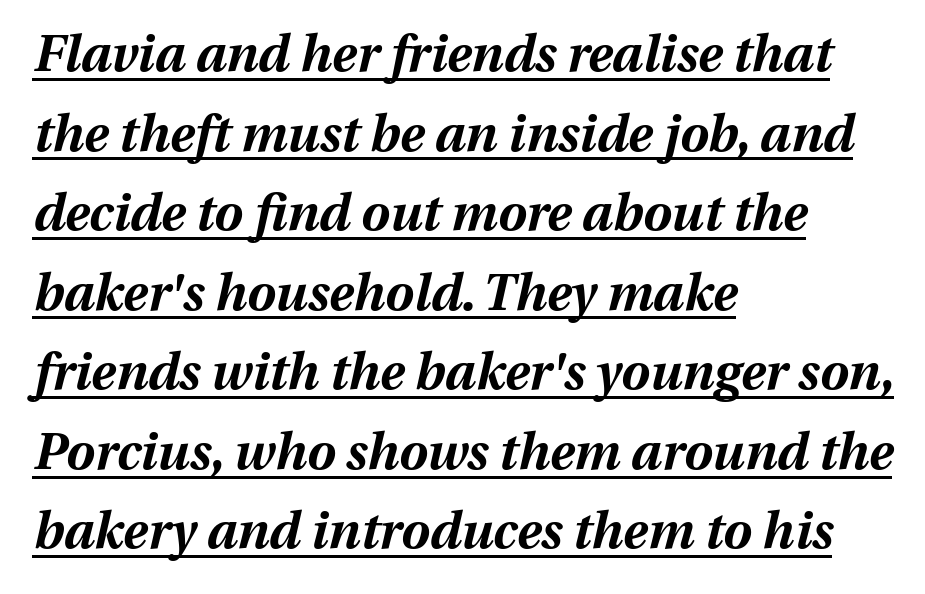
Q: Is the text bold? A: Yes.
Q: Is the text italic (slanted)? A: Yes, it leans right by about 13 degrees.
Q: Is the text underlined? A: Yes.
Q: How is the paragraph aligned? A: Left-aligned.
Q: Is the spacing between letters normal or unusually wide? A: Normal.
Q: Is the spacing between lines tight, normal or loose? A: Normal.
Q: Width (condensed, normal, or wide)? A: Normal.
Q: Stroke contrast? A: Medium.
Q: x-height? A: Medium.
Q: Monospaced? A: No.
